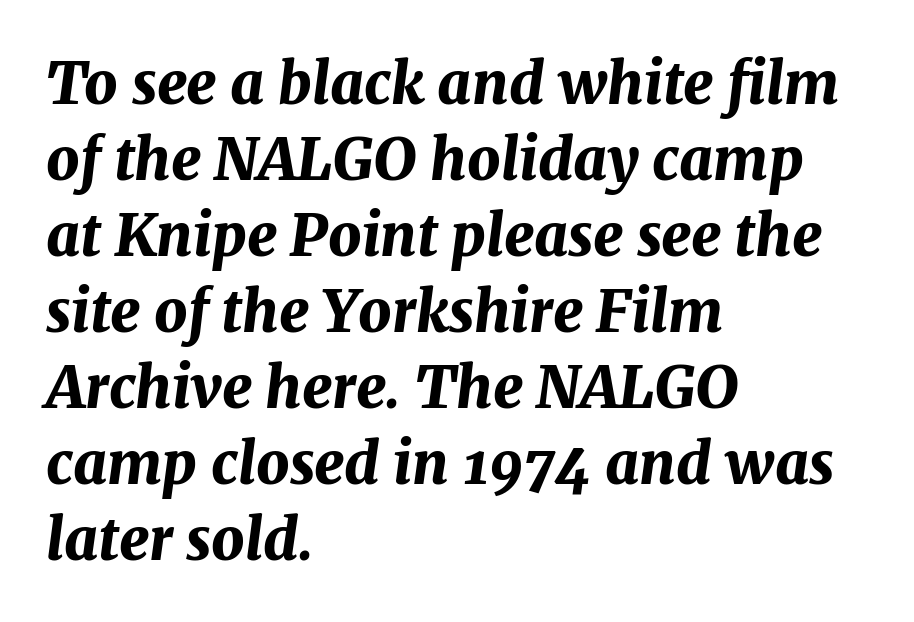
{"italic": "yes", "lean": "right", "slant_degrees": 7, "bold": "yes", "weight": "bold", "width": "normal", "stroke_contrast": "medium", "x_height": "medium", "monospaced": "no", "underline": "no", "align": "left", "line_spacing": "normal", "line_spacing_ratio": 1.31, "letter_spacing": "normal", "letter_spacing_em": 0.0, "glyph_px": 58}
